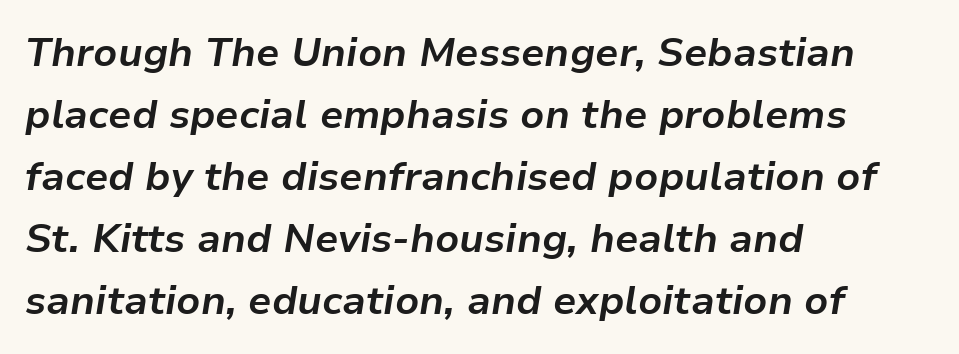
Every row of glyphs begins at an identical x-position on the left. What's the leading like? Ordinary, nothing unusual. You could not count columns in this text — the font is proportionally spaced. The passage shown is not underscored anywhere. Slanted lettering throughout. Here the glyphs are tracked normally, forming tight word shapes.
